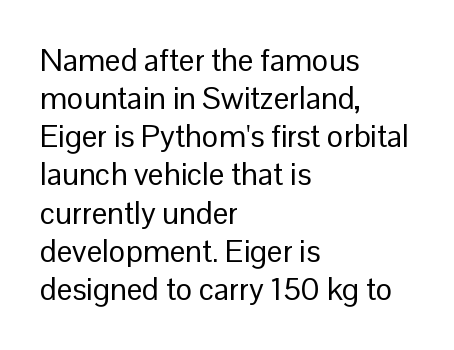
Q: Is the text bold? A: No.
Q: Is the text italic (slanted)? A: No, it is upright.
Q: Is the typeface a serif or a sans-serif typeface? A: Sans-serif.
Q: Is the text underlined? A: No.
Q: How is the paragraph aligned? A: Left-aligned.
Q: Is the spacing between letters normal or unusually wide? A: Normal.
Q: Width (condensed, normal, or wide)? A: Normal.
Q: Stroke contrast? A: Low.
Q: x-height? A: Medium.
Q: Monospaced? A: No.
